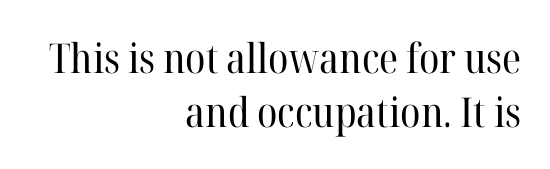
How would I describe the line gaps? Plain and ordinary. Vertical stems look standard width or narrower in stroke. Proportional: the letters do not fall into vertical columns. The lines in this sample share a right terminus and differ only in where they begin.
